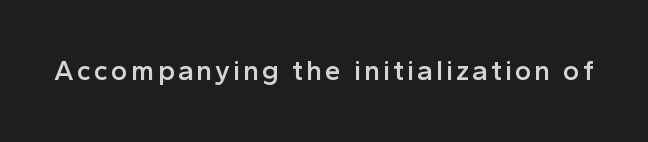
Q: Is the text bold? A: Semi-bold.
Q: Is the text italic (slanted)? A: No, it is upright.
Q: Is the typeface a serif or a sans-serif typeface? A: Sans-serif.
Q: Is the text underlined? A: No.
Q: Width (condensed, normal, or wide)? A: Normal.
Q: x-height? A: Medium.
Q: Monospaced? A: No.
